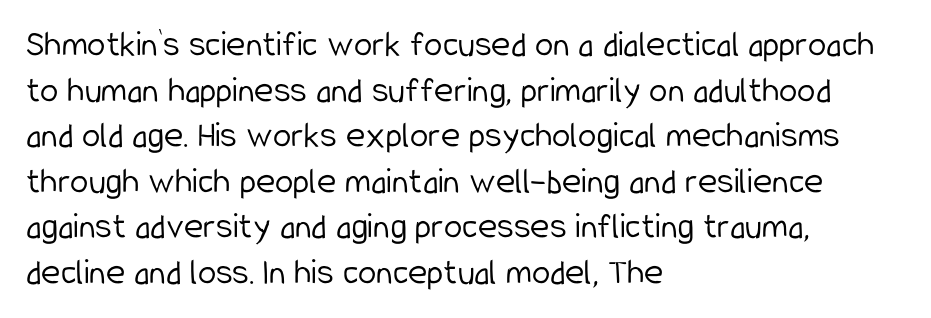
{"serif": "no", "italic": "no", "bold": "no", "weight": "light", "width": "condensed", "stroke_contrast": "low", "x_height": "medium", "monospaced": "no", "underline": "no", "align": "left", "line_spacing_ratio": 1.23, "letter_spacing": "normal", "letter_spacing_em": 0.0, "glyph_px": 37}
